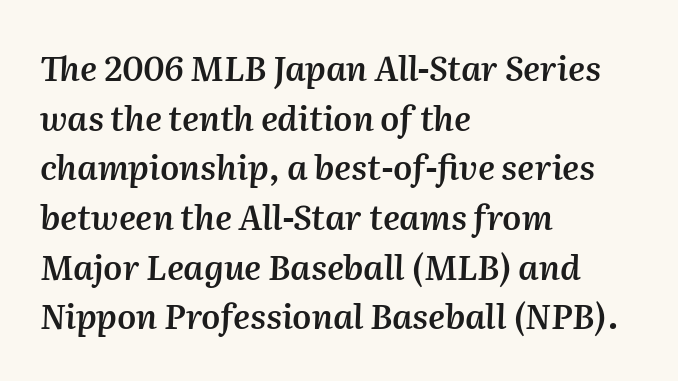
Q: Is the text bold? A: Semi-bold.
Q: Is the text italic (slanted)? A: Yes, it leans right by about 2 degrees.
Q: Is the text underlined? A: No.
Q: How is the paragraph aligned? A: Left-aligned.
Q: Is the spacing between letters normal or unusually wide? A: Normal.
Q: Is the spacing between lines tight, normal or loose? A: Normal.
Q: Width (condensed, normal, or wide)? A: Normal.
Q: Stroke contrast? A: Medium.
Q: x-height? A: Medium.
Q: Monospaced? A: No.
